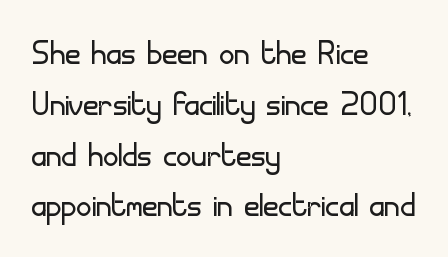
Q: Is the text bold? A: No.
Q: Is the text italic (slanted)? A: No, it is upright.
Q: Is the typeface a serif or a sans-serif typeface? A: Sans-serif.
Q: Is the text underlined? A: No.
Q: How is the paragraph aligned? A: Left-aligned.
Q: Is the spacing between letters normal or unusually wide? A: Normal.
Q: Width (condensed, normal, or wide)? A: Normal.
Q: Stroke contrast? A: Low.
Q: x-height? A: Small.
Q: Monospaced? A: No.
